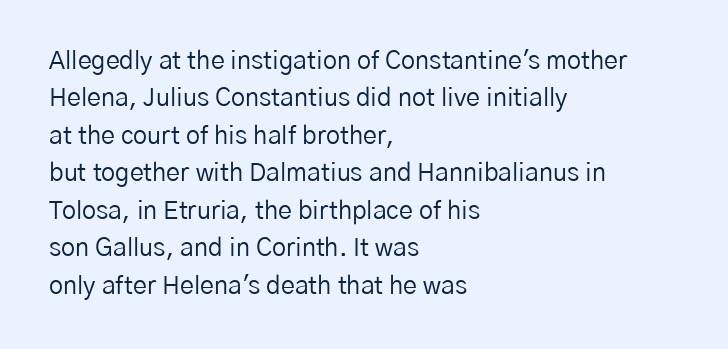
Q: Is the text bold? A: No.
Q: Is the text italic (slanted)? A: No, it is upright.
Q: Is the text underlined? A: No.
Q: How is the paragraph aligned? A: Left-aligned.
Q: Is the spacing between letters normal or unusually wide? A: Normal.
Q: Is the spacing between lines tight, normal or loose? A: Normal.
